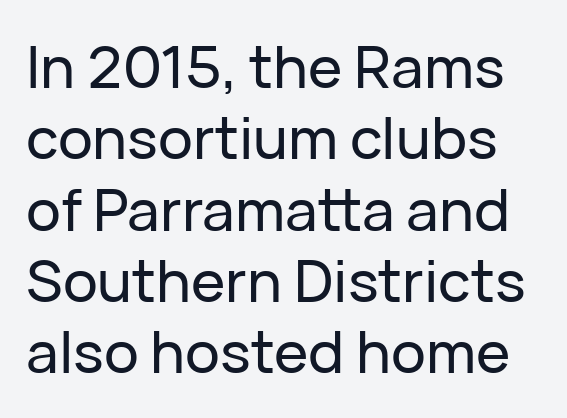
Q: Is the text italic (slanted)? A: No, it is upright.
Q: Is the typeface a serif or a sans-serif typeface? A: Sans-serif.
Q: Is the text underlined? A: No.
Q: Is the spacing between letters normal or unusually wide? A: Normal.
Q: Width (condensed, normal, or wide)? A: Normal.
Q: Stroke contrast? A: Low.
Q: x-height? A: Medium.
Q: Monospaced? A: No.
